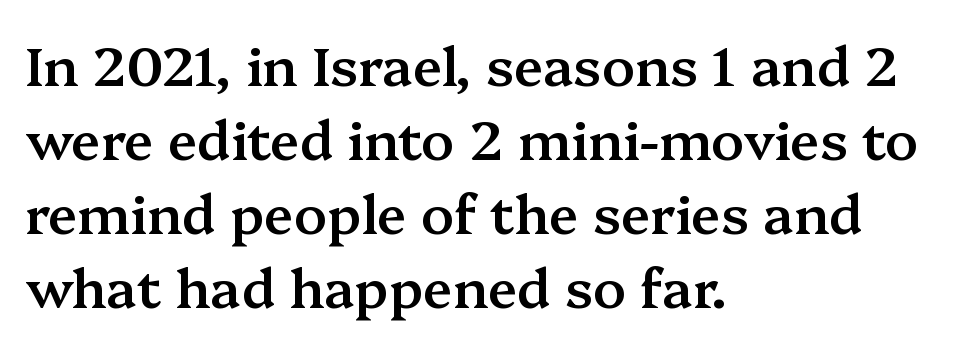
It's the straight-up-and-down kind of type. A bit beefed up — I'd call it semibold rather than bold. Regular leading. These lines are set flush left with a ragged right edge.
